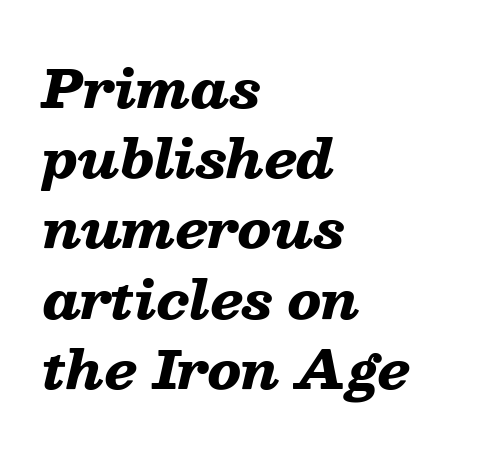
The image shows 52 px heavy, wide type, italic (leaning right); set left-aligned, normal line spacing (1.35x), normal letter spacing, not underlined; low stroke contrast and a medium x-height.
